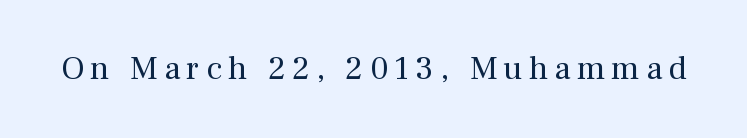
{"serif": "yes", "italic": "no", "bold": "no", "weight": "regular", "width": "normal", "stroke_contrast": "medium", "x_height": "medium", "monospaced": "no", "underline": "no", "glyph_px": 33}
